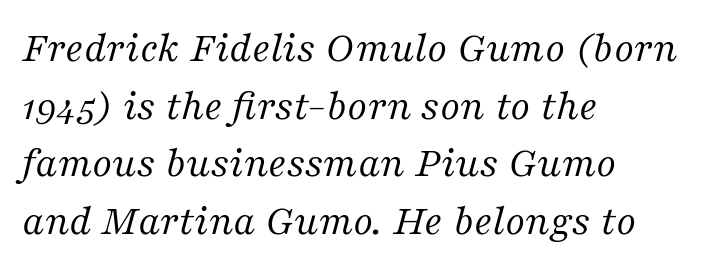
The image shows 43 px regular-weight serif type, italic (leaning right); set left-aligned, normal line spacing (1.34x), normal letter spacing, not underlined; medium stroke contrast and a medium x-height.
